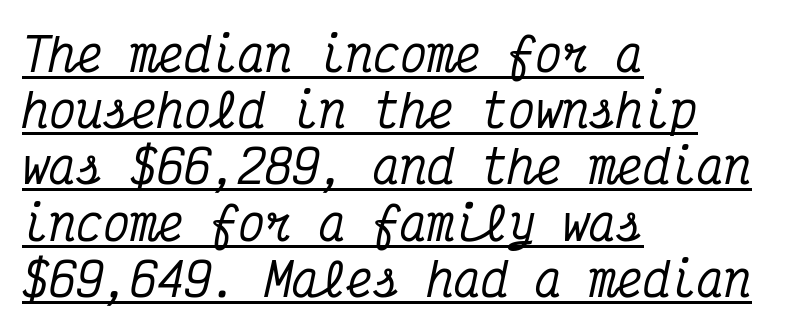
Is this a fixed-width face? Yes — each glyph sits in an identical cell. Are there feet on the stems? There are — it's a serif. This rendering features underlined lettering. Leftover space on each line is placed entirely after the last word. You could call the tracking neutral — neither tight nor loose.
